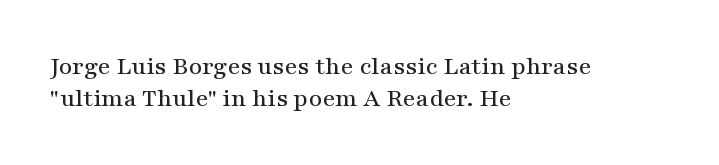
Q: Is the text italic (slanted)? A: No, it is upright.
Q: Is the text underlined? A: No.
Q: How is the paragraph aligned? A: Left-aligned.
Q: Is the spacing between letters normal or unusually wide? A: Normal.
